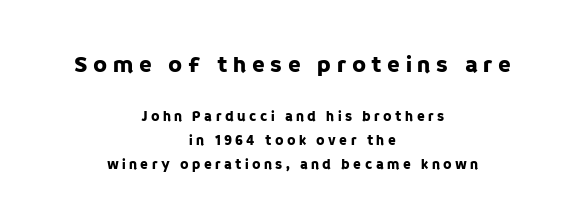
Q: Is the text italic (slanted)? A: No, it is upright.
Q: Is the text underlined? A: No.
Q: How is the paragraph aligned? A: Centered.
Q: Is the spacing between letters normal or unusually wide? A: Unusually wide.
Q: Which block of text is set in a larger size, the first (top) or the second (bottom)? A: The first (top) one.
